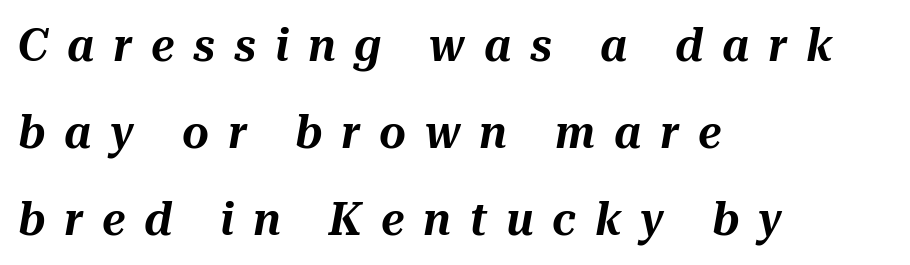
These lines are rendered in a variable-pitch font. Letters rest on an invisible, unmarked baseline. Designer's note — italics engaged. Each line starts at the same left margin while the right side varies. Loose tracking; the words dissolve into strings of separated letters.
